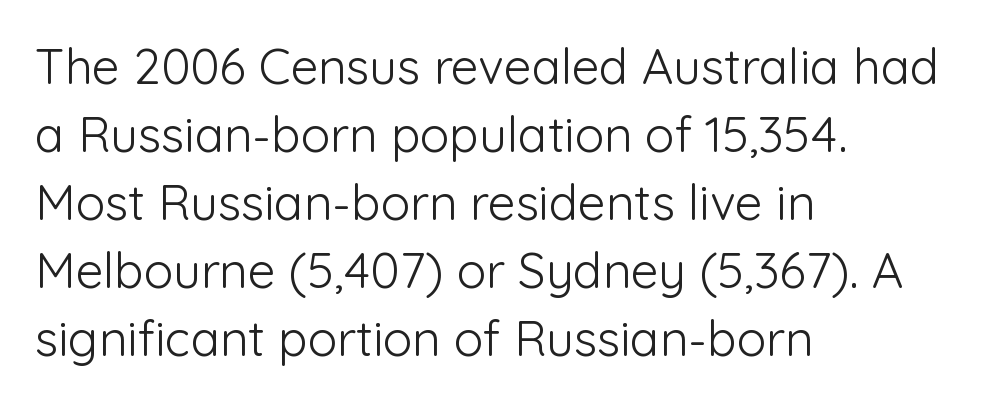
The passage shown has conventional tracking throughout. Note: no serifs on the glyphs. The baseline area is clear. The lettering holds an erect, upright posture throughout. The font is comparable to plain body text, perhaps lighter. Leftover space on each line is placed entirely after the last word.
